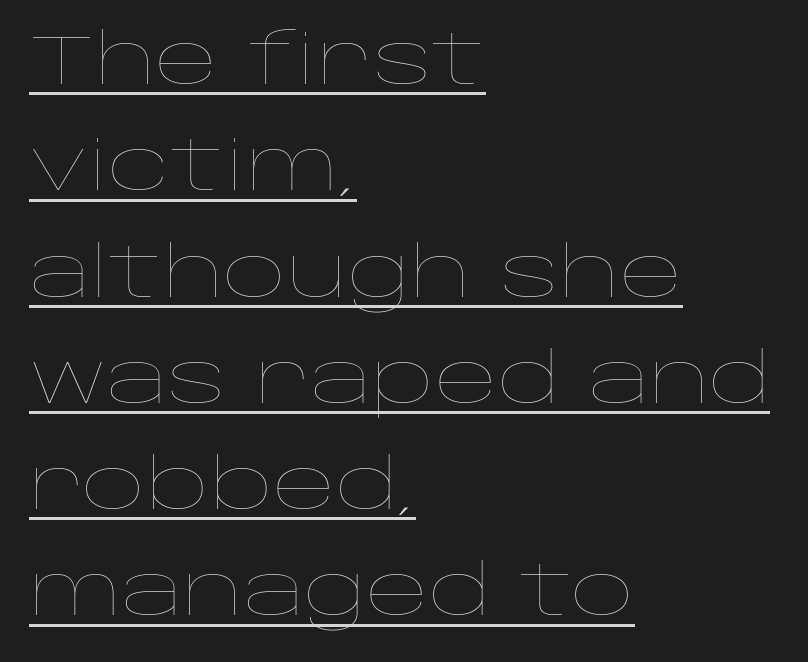
A typesetter would call this proportional, since set widths differ per character. Tracking value appears to be zero — textbook default spacing. These lines sit exactly where default settings would place them. Every word sits above its own underline.
